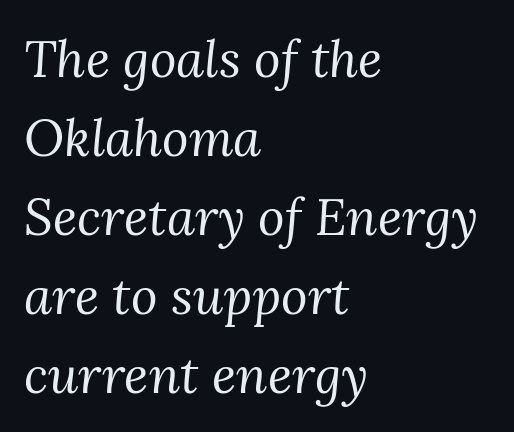
Characters follow at the spacing the type designer built in. Slant detected: the letters are inclined. Words float on clear page, feet unadorned. Are there feet on the stems? There are — it's a serif. Note the varied advance widths — an 'i' is clearly narrower than an 'm'.
